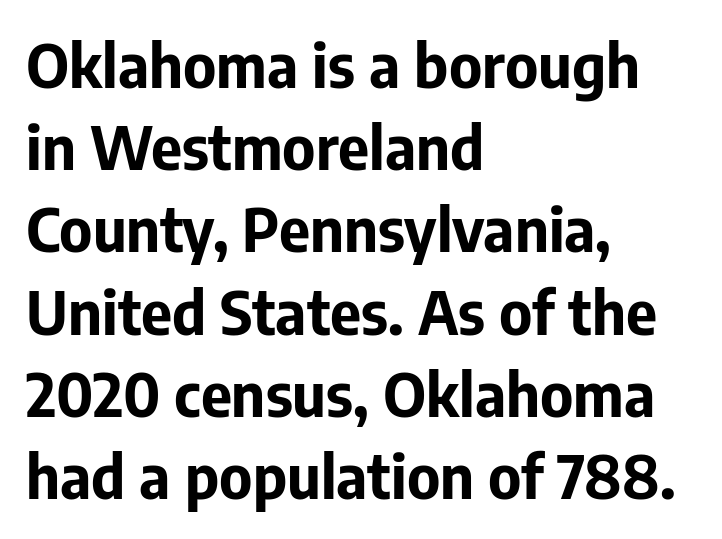
Q: Is the text bold? A: Yes.
Q: Is the text italic (slanted)? A: No, it is upright.
Q: Is the typeface a serif or a sans-serif typeface? A: Sans-serif.
Q: Is the text underlined? A: No.
Q: How is the paragraph aligned? A: Left-aligned.
Q: Is the spacing between letters normal or unusually wide? A: Normal.
Q: Is the spacing between lines tight, normal or loose? A: Normal.
Q: Width (condensed, normal, or wide)? A: Normal.
Q: Stroke contrast? A: Low.
Q: x-height? A: Medium.
Q: Monospaced? A: No.
